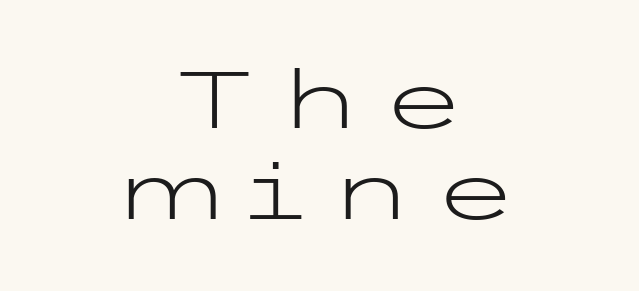
Q: Is the text bold? A: No.
Q: Is the text italic (slanted)? A: No, it is upright.
Q: Is the typeface a serif or a sans-serif typeface? A: Sans-serif.
Q: Is the text underlined? A: No.
Q: How is the paragraph aligned? A: Centered.
Q: Is the spacing between letters normal or unusually wide? A: Unusually wide.
Q: Is the spacing between lines tight, normal or loose? A: Tight.
Q: Width (condensed, normal, or wide)? A: Wide.
Q: Stroke contrast? A: Low.
Q: x-height? A: Medium.
